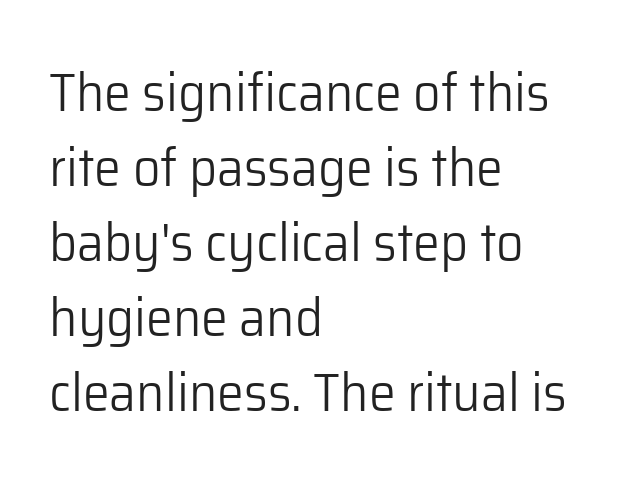
The face used here is a sans, in the tradition of grotesques and geometrics. Interline gaps are of average width in this sample. Think standard paragraph weight, or any step lighter than that. Descender tails drop into unmarked territory. Typeset ragged right — the left edge is the straight one.
